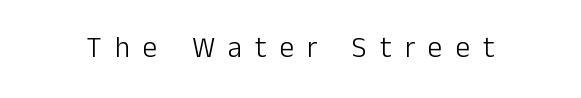
The image shows 29 px light sans-serif type, upright; set unusually wide letter spacing (+0.45 em), not underlined; low stroke contrast and a medium x-height.
